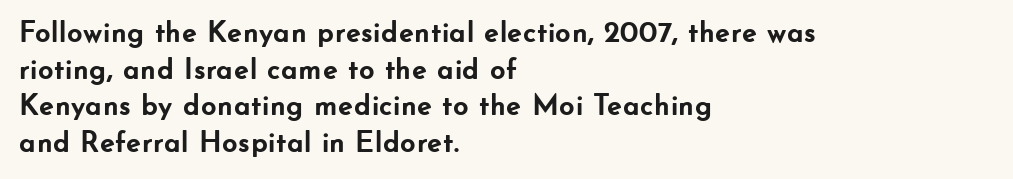
Q: Is the text bold? A: Yes.
Q: Is the text italic (slanted)? A: No, it is upright.
Q: Is the typeface a serif or a sans-serif typeface? A: Sans-serif.
Q: Is the text underlined? A: No.
Q: How is the paragraph aligned? A: Left-aligned.
Q: Is the spacing between letters normal or unusually wide? A: Normal.
Q: Width (condensed, normal, or wide)? A: Normal.
Q: Stroke contrast? A: Low.
Q: x-height? A: Small.
Q: Monospaced? A: No.
